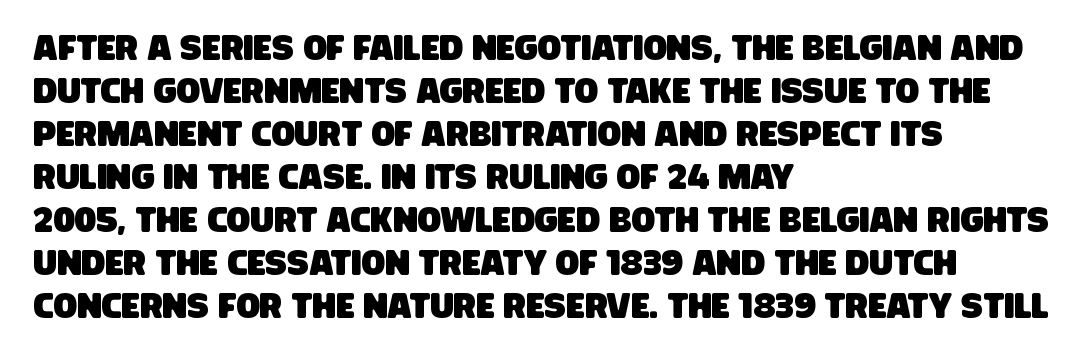
These lines are set flush left with a ragged right edge. Note the varied advance widths — an 'i' is clearly narrower than an 'm'. A sans-serif font was chosen for this passage. The gap between lines stays unmarked.
